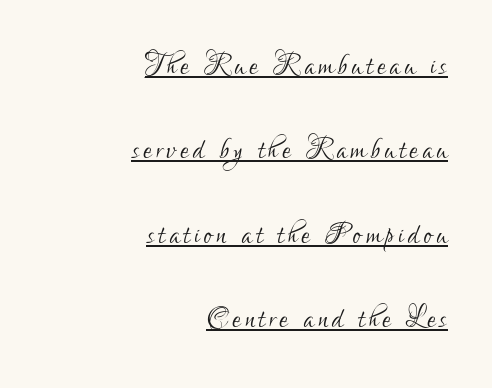
Q: Is the text bold? A: No.
Q: Is the text italic (slanted)? A: Yes.
Q: Is the typeface a serif or a sans-serif typeface? A: Sans-serif.
Q: Is the text underlined? A: Yes.
Q: How is the paragraph aligned? A: Right-aligned.
Q: Is the spacing between lines tight, normal or loose? A: Loose.
Q: Width (condensed, normal, or wide)? A: Condensed.
Q: Stroke contrast? A: Low.
Q: x-height? A: Small.
Q: Monospaced? A: No.
